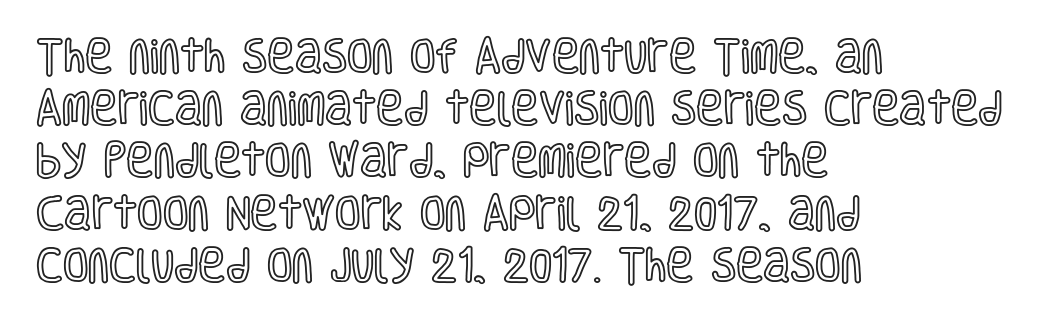
{"italic": "no", "width": "condensed", "x_height": "large", "monospaced": "no", "underline": "no", "align": "left", "line_spacing": "normal", "line_spacing_ratio": 1.41, "letter_spacing": "normal", "letter_spacing_em": 0.0, "glyph_px": 37}
